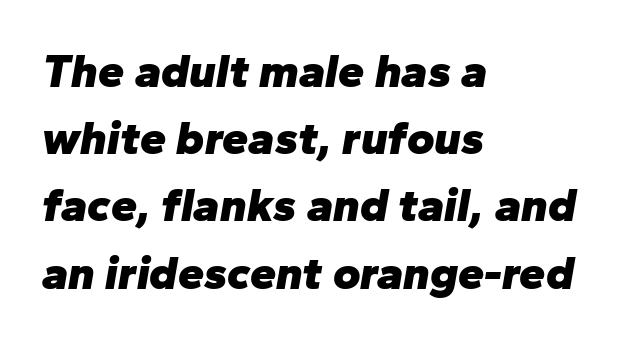
The space between consecutive lines is moderate. Does the weight exceed regular? Yes, all the way to bold. Rendered with sloped, italic letterforms. Do the characters align in a grid? No, the font is proportional. The ragged edge is on the right, which tells us the setting is flush left. Descender tails drop into unmarked territory.
